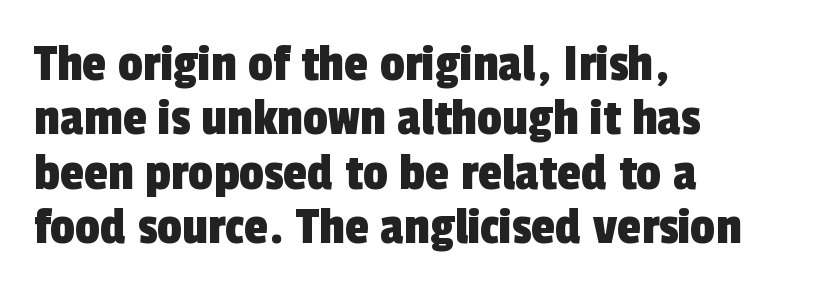
Q: Is the typeface a serif or a sans-serif typeface? A: Sans-serif.
Q: Is the text underlined? A: No.
Q: How is the paragraph aligned? A: Left-aligned.
Q: Is the spacing between letters normal or unusually wide? A: Normal.
Q: Is the spacing between lines tight, normal or loose? A: Tight.
Q: Width (condensed, normal, or wide)? A: Condensed.
Q: x-height? A: Medium.
Q: Monospaced? A: No.
